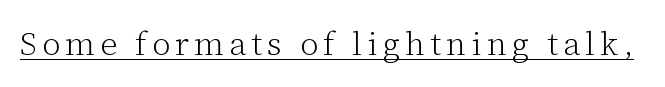
{"serif": "yes", "italic": "no", "bold": "no", "weight": "light", "width": "normal", "stroke_contrast": "low", "x_height": "medium", "monospaced": "no", "underline": "yes", "glyph_px": 33}
